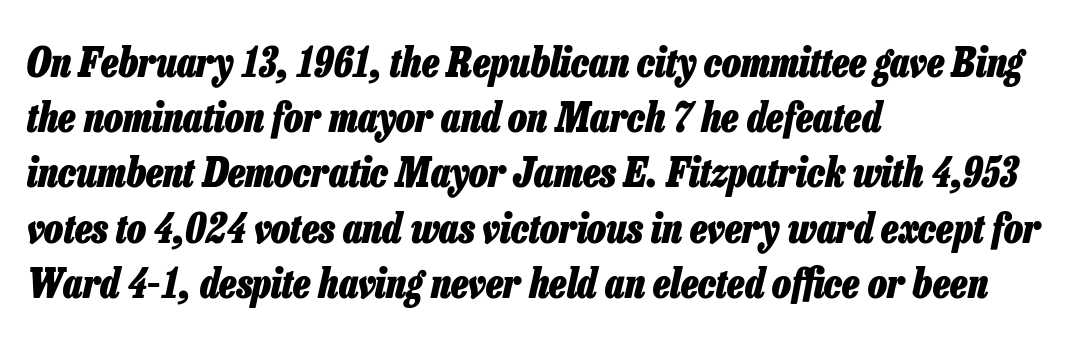
Q: Is the text bold? A: Yes.
Q: Is the text italic (slanted)? A: Yes, it leans right by about 13 degrees.
Q: Is the text underlined? A: No.
Q: How is the paragraph aligned? A: Left-aligned.
Q: Is the spacing between letters normal or unusually wide? A: Normal.
Q: Is the spacing between lines tight, normal or loose? A: Normal.
Q: Width (condensed, normal, or wide)? A: Condensed.
Q: Stroke contrast? A: Low.
Q: x-height? A: Medium.
Q: Monospaced? A: No.
